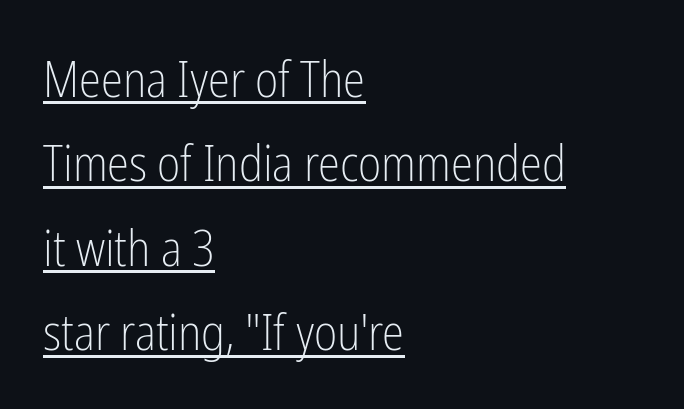
Q: Is the text bold? A: No.
Q: Is the text italic (slanted)? A: No, it is upright.
Q: Is the typeface a serif or a sans-serif typeface? A: Sans-serif.
Q: Is the text underlined? A: Yes.
Q: How is the paragraph aligned? A: Left-aligned.
Q: Is the spacing between letters normal or unusually wide? A: Normal.
Q: Is the spacing between lines tight, normal or loose? A: Normal.
Q: Width (condensed, normal, or wide)? A: Condensed.
Q: Stroke contrast? A: Low.
Q: x-height? A: Medium.
Q: Monospaced? A: No.
